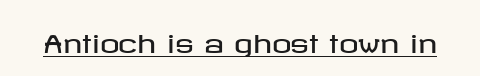
Q: Is the text italic (slanted)? A: No, it is upright.
Q: Is the text underlined? A: Yes.
Q: Is the spacing between letters normal or unusually wide? A: Normal.
